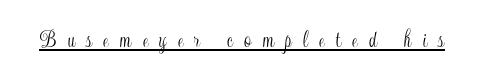
{"underline": "yes", "letter_spacing": "wide", "letter_spacing_em": 0.45, "glyph_px": 25}
